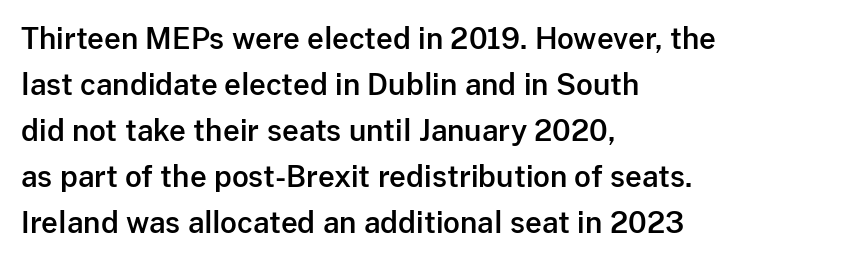
Q: Is the text italic (slanted)? A: No, it is upright.
Q: Is the typeface a serif or a sans-serif typeface? A: Sans-serif.
Q: Is the text underlined? A: No.
Q: How is the paragraph aligned? A: Left-aligned.
Q: Is the spacing between letters normal or unusually wide? A: Normal.
Q: Is the spacing between lines tight, normal or loose? A: Normal.
Q: Width (condensed, normal, or wide)? A: Normal.
Q: Stroke contrast? A: Low.
Q: x-height? A: Medium.
Q: Monospaced? A: No.
